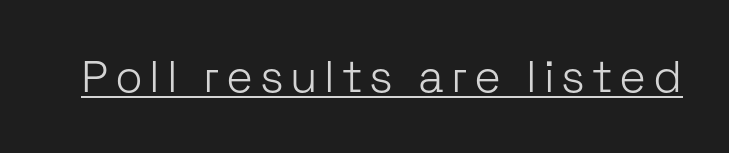
The image shows 45 px light sans-serif type, upright; set underlined; low stroke contrast and a medium x-height.
